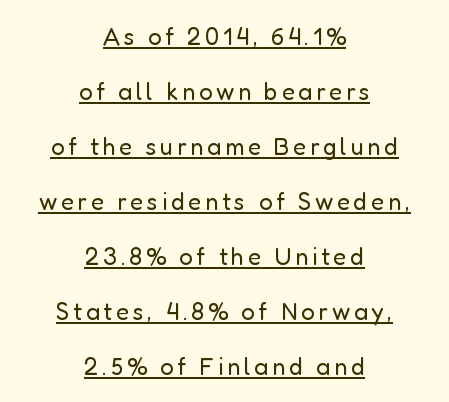
{"italic": "no", "bold": "no", "underline": "yes", "align": "center", "line_spacing": "loose", "line_spacing_ratio": 2.29, "glyph_px": 24}
